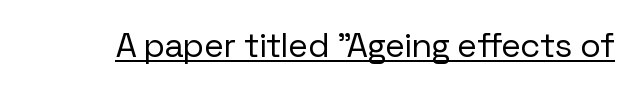
The image shows 34 px regular-weight sans-serif type, upright; set normal letter spacing, underlined; low stroke contrast and a medium x-height.
